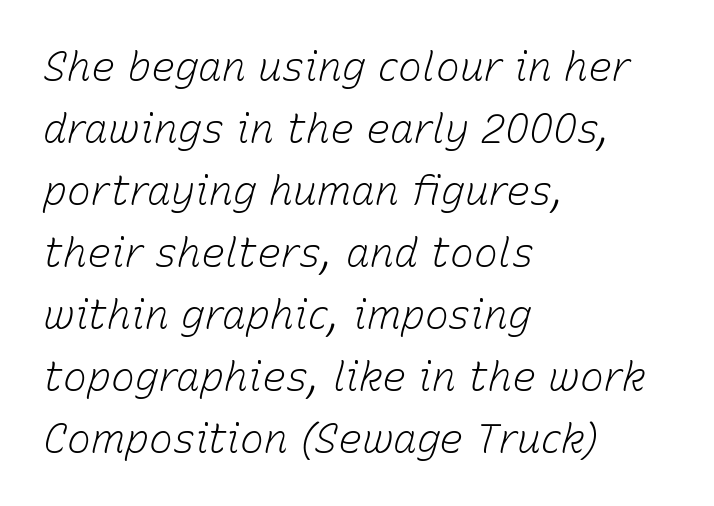
Looking at the ascenders, they clearly lean. Vertical spacing — default. A typesetter would call this proportional, since set widths differ per character. These glyphs show unthickened strokes, regular width or finer. Decoration check: the copy has no underline.
